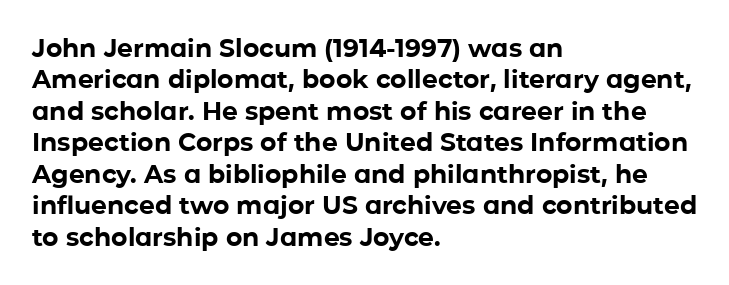
The image shows 25 px bold type, upright; set left-aligned, normal line spacing (1.26x), normal letter spacing, not underlined.
